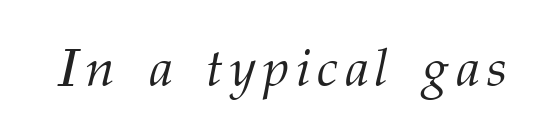
{"serif": "yes", "italic": "yes", "lean": "right", "slant_degrees": 12, "bold": "no", "weight": "light", "width": "normal", "stroke_contrast": "medium", "x_height": "medium", "monospaced": "no", "underline": "no", "glyph_px": 54}
